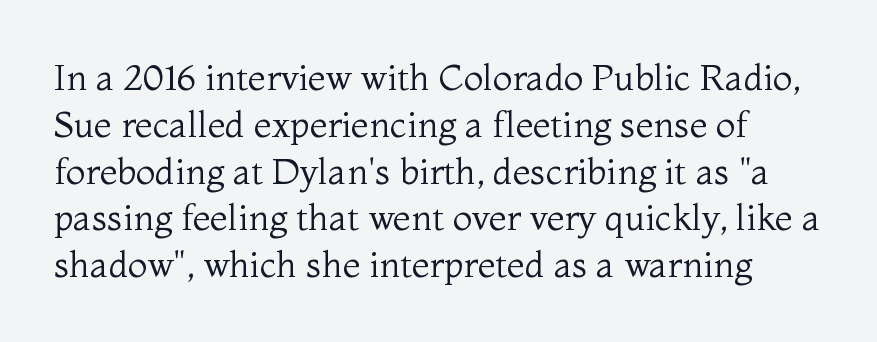
The line texture is even and compact thanks to regular tracking. The specimen omits any rule beneath the text block's lines. Proportional: the letters do not fall into vertical columns. Check where the strokes stop: tiny serifs finish them off. This sample uses an upright cut, with every glyph sitting square on the baseline. Compared with a typical body face, this is equally light or lighter still.
